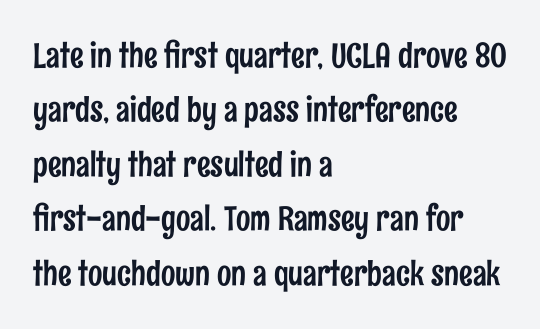
{"serif": "no", "italic": "no", "width": "condensed", "stroke_contrast": "low", "x_height": "medium", "monospaced": "no", "underline": "no", "align": "left", "line_spacing": "normal", "line_spacing_ratio": 1.6, "letter_spacing": "normal", "letter_spacing_em": 0.0, "glyph_px": 34}
